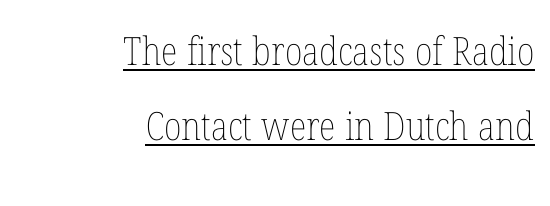
Q: Is the text bold? A: No.
Q: Is the text italic (slanted)? A: No, it is upright.
Q: Is the text underlined? A: Yes.
Q: How is the paragraph aligned? A: Right-aligned.
Q: Is the spacing between letters normal or unusually wide? A: Normal.
Q: Is the spacing between lines tight, normal or loose? A: Loose.
Q: Width (condensed, normal, or wide)? A: Condensed.
Q: Stroke contrast? A: Low.
Q: x-height? A: Medium.
Q: Monospaced? A: No.
